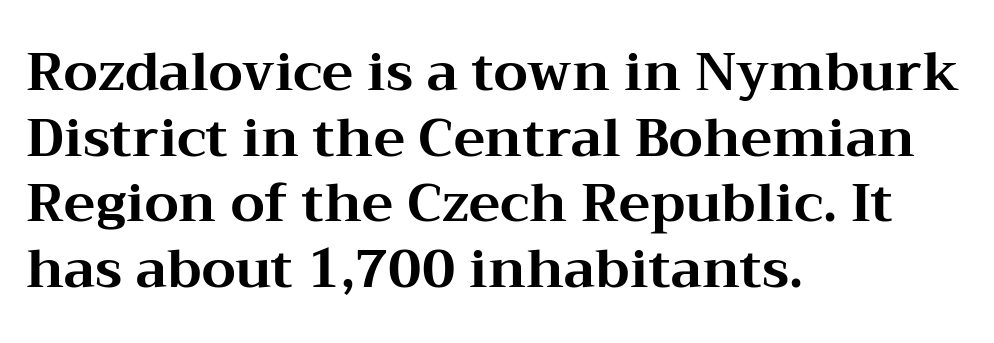
{"serif": "yes", "italic": "no", "bold": "yes", "weight": "bold", "width": "wide", "stroke_contrast": "medium", "x_height": "medium", "monospaced": "no", "underline": "no", "align": "left", "line_spacing_ratio": 1.24, "letter_spacing": "normal", "letter_spacing_em": 0.0, "glyph_px": 53}
